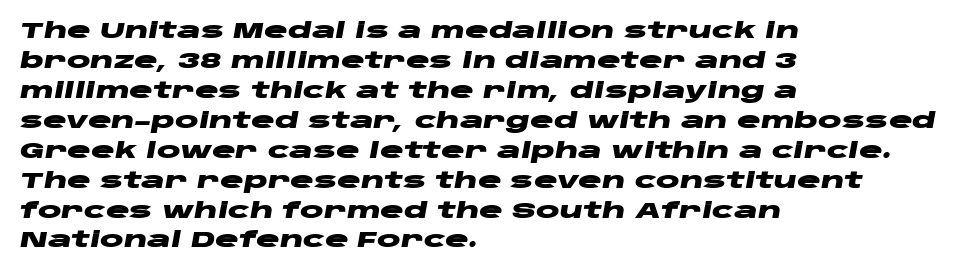
Q: Is the text bold? A: Yes.
Q: Is the text italic (slanted)? A: Yes, it leans right by about 10 degrees.
Q: Is the text underlined? A: No.
Q: How is the paragraph aligned? A: Left-aligned.
Q: Is the spacing between letters normal or unusually wide? A: Normal.
Q: Is the spacing between lines tight, normal or loose? A: Normal.
